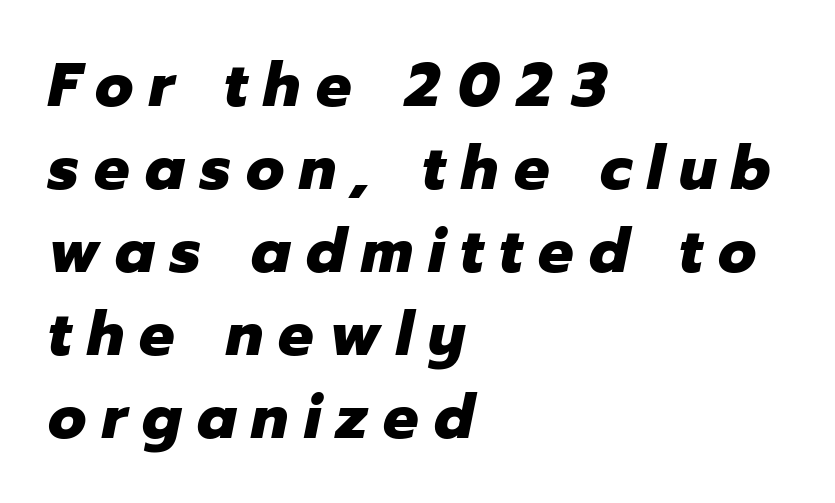
The image shows 62 px heavy type, italic (leaning right); set left-aligned, normal line spacing (1.34x), unusually wide letter spacing (+0.25 em), not underlined; low stroke contrast and a medium x-height.
